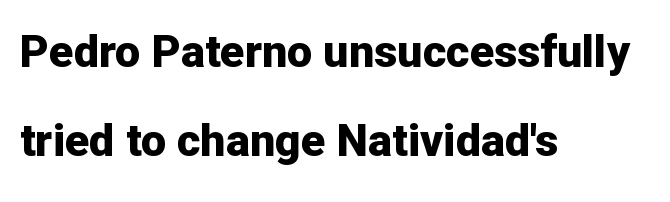
The image shows 45 px bold sans-serif type, upright; set left-aligned, loose line spacing (1.98x), normal letter spacing, not underlined; low stroke contrast and a medium x-height.
